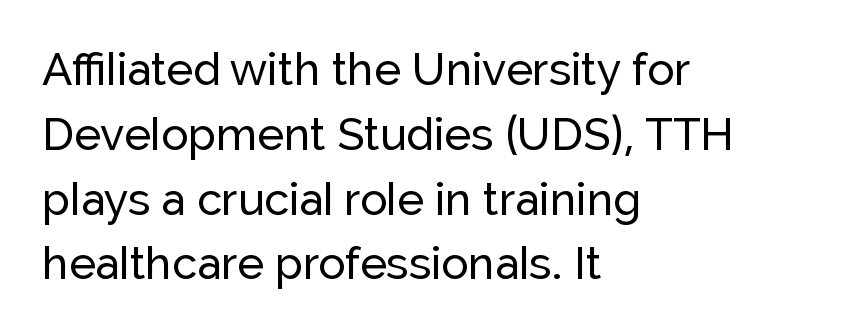
These lines are composed in type without serifs. Letter spacing: default. Lines of text with bare space underneath. A classic flush-left, rag-right setting is used for this passage.
